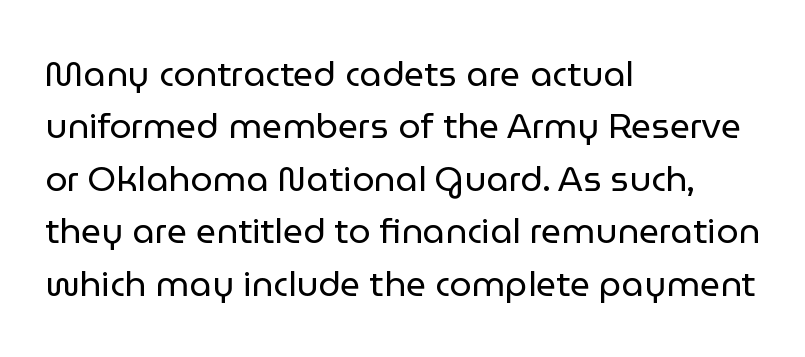
The image shows 35 px regular-weight sans-serif type, upright; set left-aligned, normal line spacing (1.5x), normal letter spacing, not underlined; low stroke contrast and a medium x-height.
